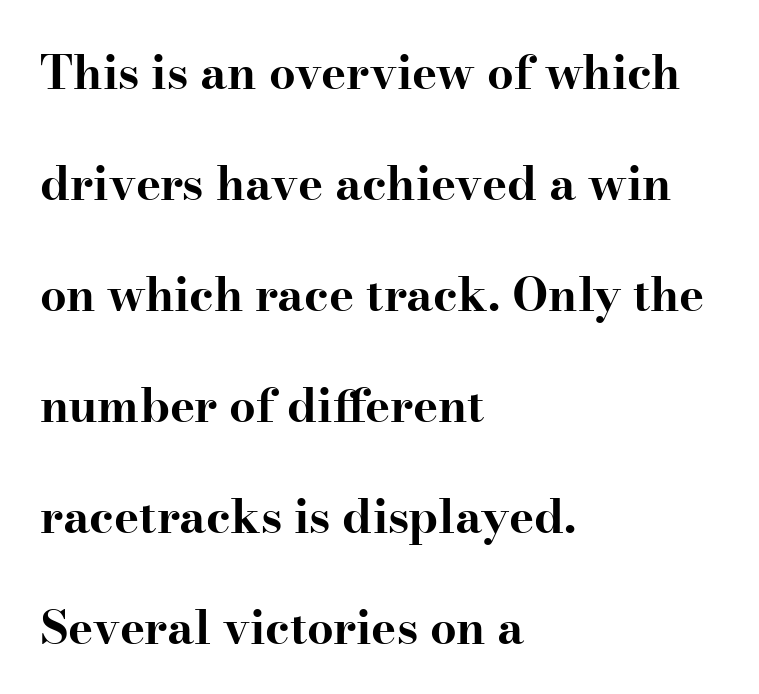
The area under the type is left untouched. When letters stand straight like this, we call the style roman or upright. Vertically, the passage feels expansive, rows floating well apart. Note the varied advance widths — an 'i' is clearly narrower than an 'm'. The setting favours the left margin, as ordinary paragraphs usually do.
